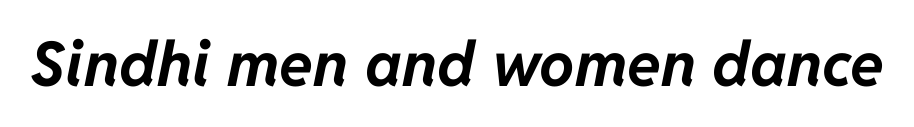
The image shows 62 px bold type, italic (leaning right); set normal letter spacing, not underlined; low stroke contrast and a medium x-height.
